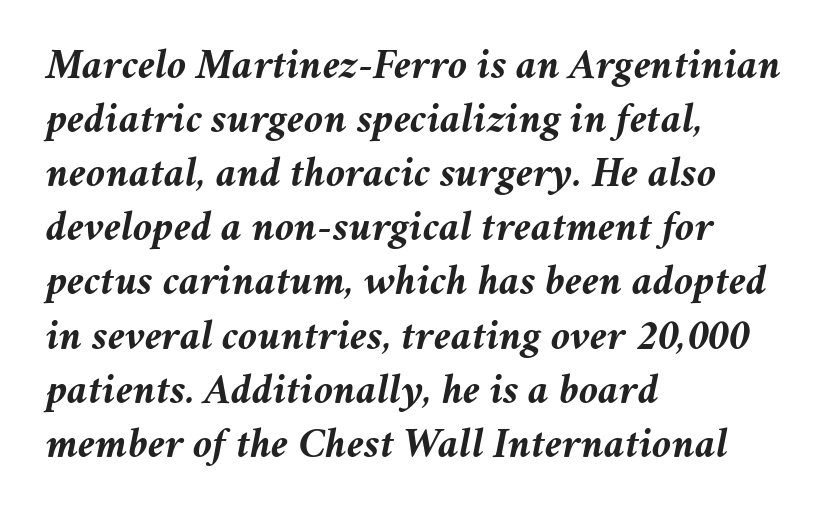
The image shows 44 px semibold type, italic (leaning right); set left-aligned, line spacing 1.23x, normal letter spacing, not underlined; medium stroke contrast and a medium x-height.
